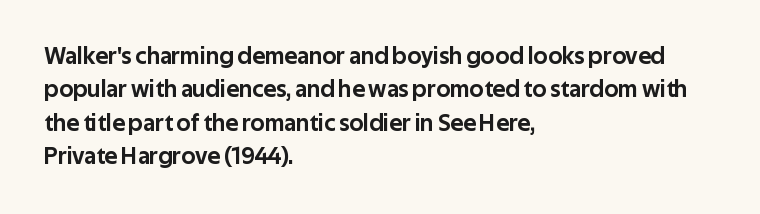
Style check: upright. Bare-footed words on every line. The passage shown has conventional tracking throughout. If you measured baseline to baseline, you'd find a middling distance. A student would call this left alignment; a typographer would say flush left, rag right.
